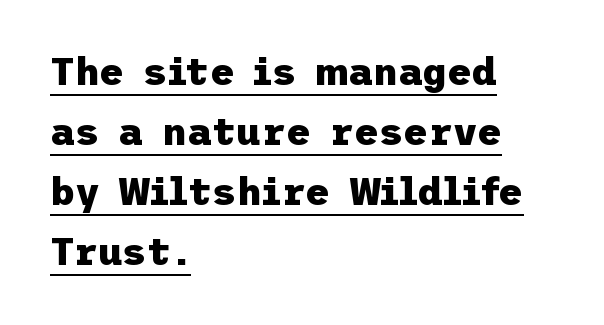
The image shows 38 px heavy sans-serif type, upright; set left-aligned, normal line spacing (1.58x), normal letter spacing, underlined; low stroke contrast and a medium x-height.
